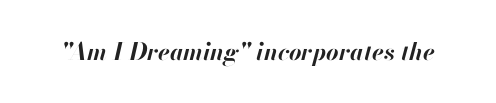
Q: Is the text bold? A: Yes.
Q: Is the text italic (slanted)? A: Yes, it leans right by about 13 degrees.
Q: Is the text underlined? A: No.
Q: Is the spacing between letters normal or unusually wide? A: Normal.
